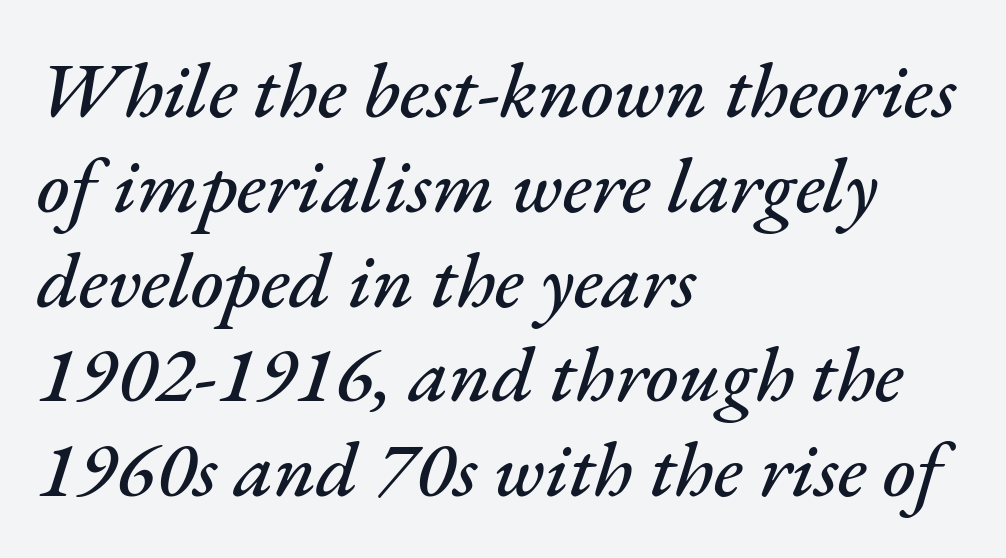
No word sits above an underline. The lines are quadded left. Is the type slanted? Yes — the strokes lean at a clear angle. Spacing verdict: proportional, widths tailored to each character.
